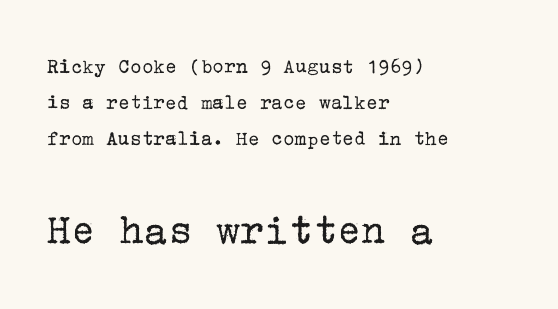
The image shows 45 px regular-weight serif type, upright; set left-aligned, normal line spacing (1.63x), normal letter spacing, not underlined; the second (bottom) block is 2.05x larger; low stroke contrast and a medium x-height.
